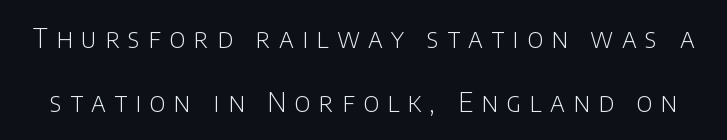
A great deal of white space separates one row of letters from the next. Weight: in the light-to-regular range. Unlike italic type, these characters show no tilt at all. The letterforms stand isolated, each surrounded by extra space.
